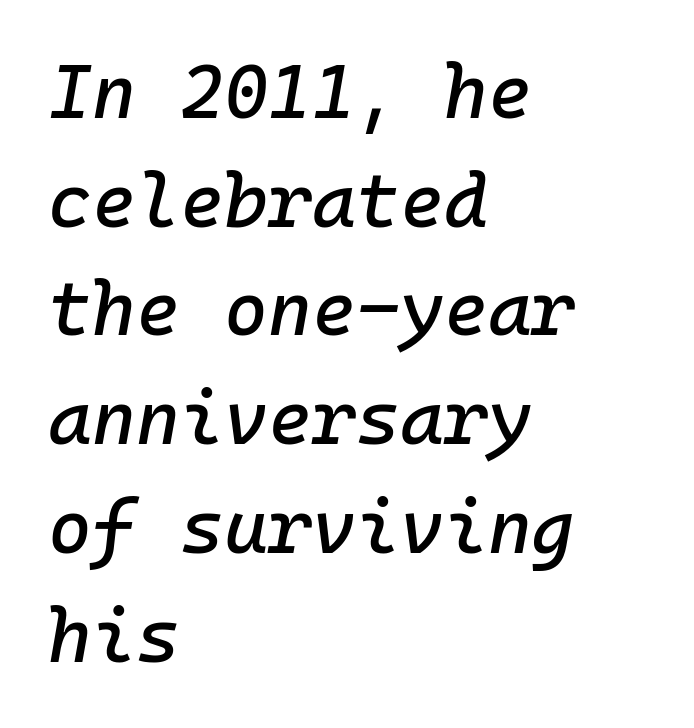
{"italic": "yes", "lean": "right", "slant_degrees": 10, "width": "normal", "stroke_contrast": "low", "x_height": "medium", "monospaced": "yes", "underline": "no", "align": "left", "line_spacing": "normal", "line_spacing_ratio": 1.45, "letter_spacing": "normal", "letter_spacing_em": 0.0, "glyph_px": 75}
